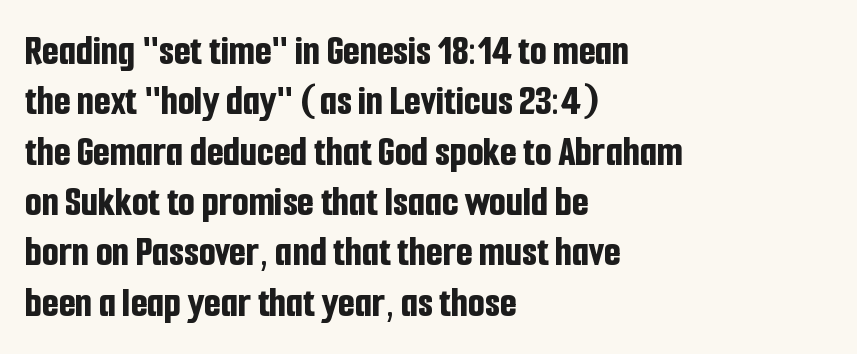
This sample uses a sans-serif face. This sample has the flowing, uneven cadence of proportional lettering. Typographic density is high because the face is bold. Layout note: lines flush left. A roman cut, with each character standing at attention. The tracking reads as untouched default to a designer's eye.
